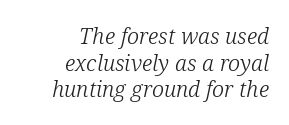
The image shows 22 px text type, italic (leaning right); set right-aligned, line spacing 1.21x, normal letter spacing, not underlined.
